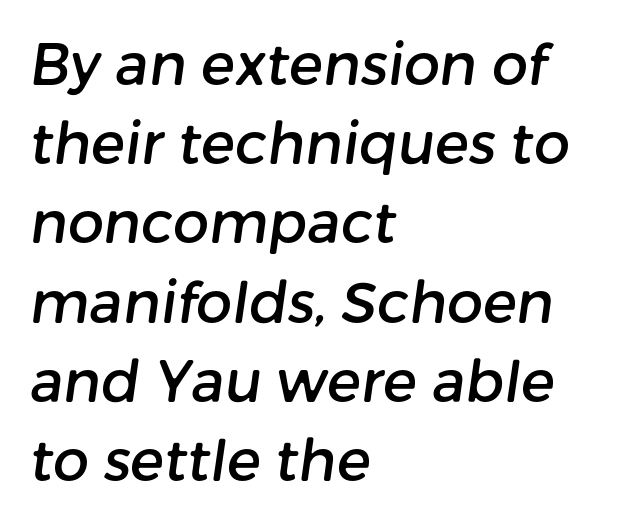
The image shows 57 px sans-serif type; set left-aligned, normal line spacing (1.39x), normal letter spacing, not underlined; low stroke contrast and a medium x-height.
